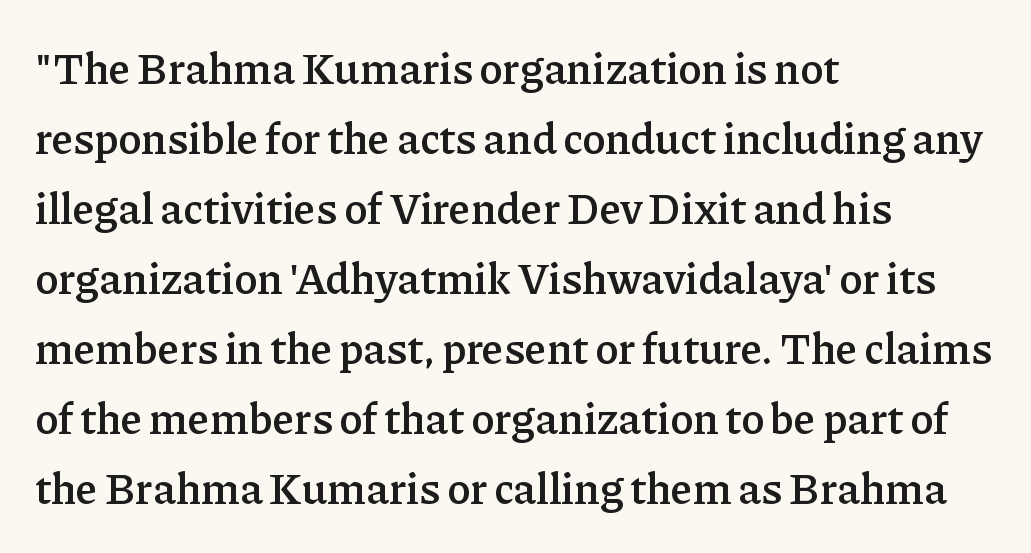
Stroke terminals: seriffed. How would I describe the line gaps? Plain and ordinary. The letterforms sit shoulder to shoulder at normal distance. Do the characters align in a grid? No, the font is proportional. Short and long lines alike share a common starting point at left. Summary of weight: moderately heavy, a semibold.
